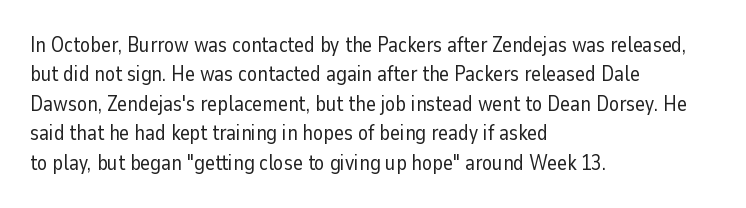
{"italic": "no", "bold": "no", "underline": "no", "align": "left", "line_spacing": "normal", "line_spacing_ratio": 1.4, "letter_spacing": "normal", "letter_spacing_em": 0.0, "glyph_px": 21}
